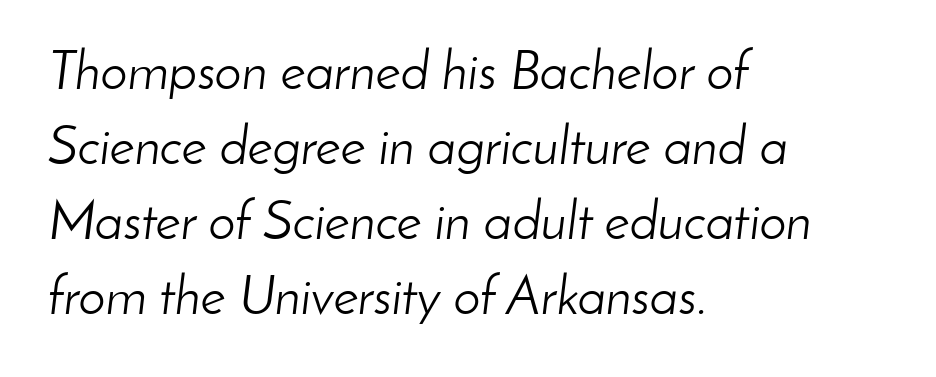
The tracking reads as untouched default to a designer's eye. The cut favours lightness, reaching ordinary text weight at its darkest. The paragraph has a hard left edge and a soft right edge. If you drew a line through each stem, it would be angled.
